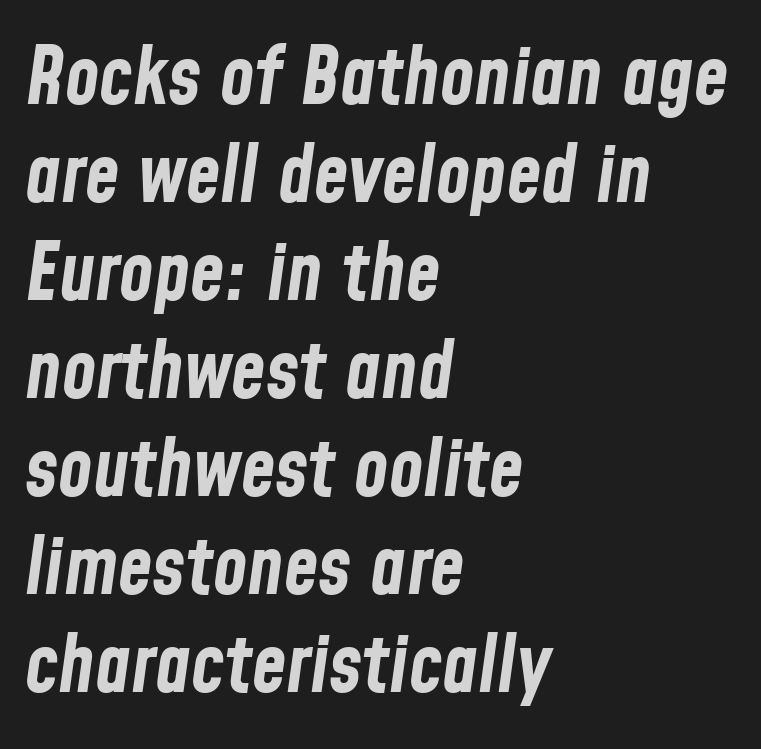
{"italic": "yes", "lean": "right", "slant_degrees": 8, "bold": "yes", "weight": "bold", "width": "condensed", "stroke_contrast": "low", "x_height": "medium", "monospaced": "no", "underline": "no", "align": "left", "line_spacing_ratio": 1.24, "letter_spacing": "normal", "letter_spacing_em": 0.0, "glyph_px": 79}
